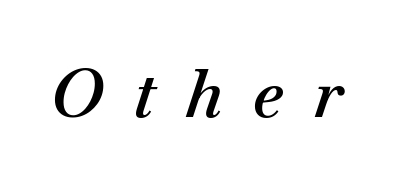
Honestly, there is no underline to notice here at all. Quick note: italic. I'd describe the lettering as semibold — firm but not a full bold. The horizontal fit of the characters is loose and conspicuously gappy. Character widths vary here, with narrow letters taking less room than wide ones.
